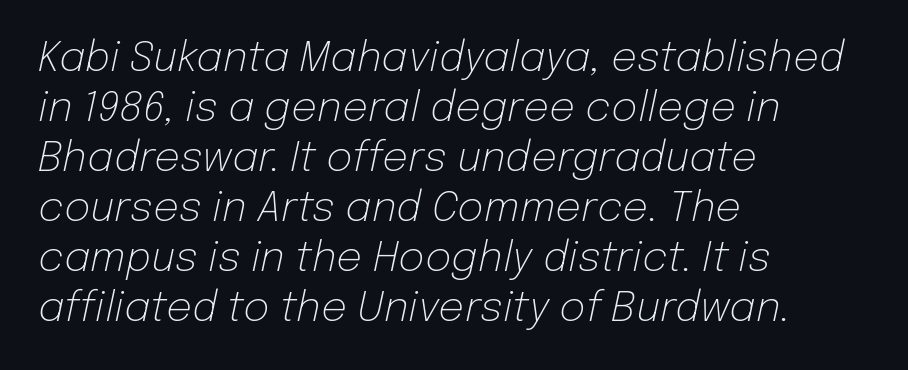
{"italic": "yes", "lean": "right", "slant_degrees": 12, "bold": "no", "weight": "light", "width": "normal", "stroke_contrast": "low", "x_height": "medium", "monospaced": "no", "underline": "no", "align": "left", "line_spacing_ratio": 1.22, "letter_spacing": "normal", "letter_spacing_em": 0.0, "glyph_px": 41}
